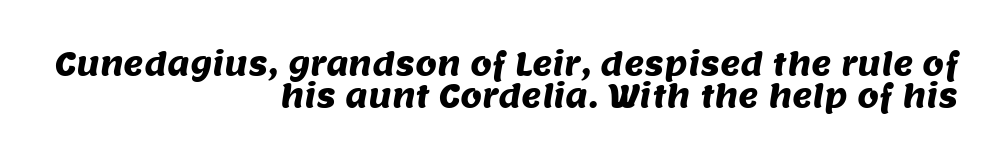
{"serif": "no", "width": "normal", "stroke_contrast": "medium", "x_height": "large", "monospaced": "no", "underline": "no", "align": "right", "line_spacing": "tight", "line_spacing_ratio": 1.02, "letter_spacing": "normal", "letter_spacing_em": 0.0, "glyph_px": 31}
